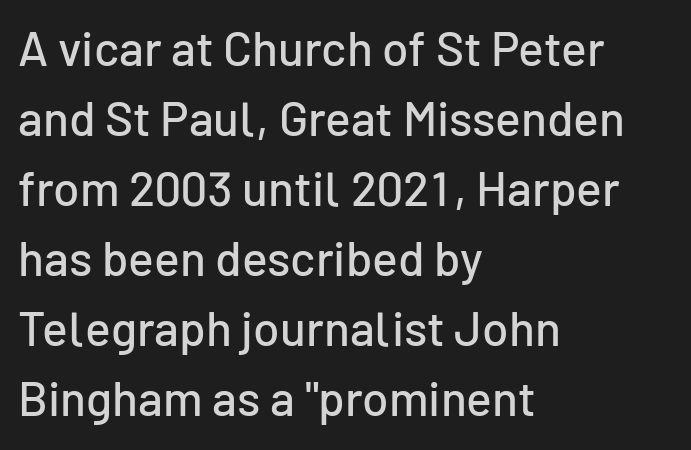
Q: Is the text italic (slanted)? A: No, it is upright.
Q: Is the typeface a serif or a sans-serif typeface? A: Sans-serif.
Q: Is the text underlined? A: No.
Q: How is the paragraph aligned? A: Left-aligned.
Q: Is the spacing between letters normal or unusually wide? A: Normal.
Q: Is the spacing between lines tight, normal or loose? A: Normal.
Q: Width (condensed, normal, or wide)? A: Normal.
Q: Stroke contrast? A: Low.
Q: x-height? A: Medium.
Q: Monospaced? A: No.
